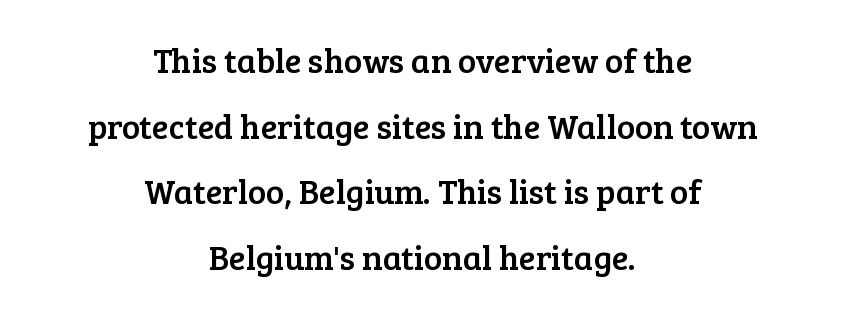
The glyphs in this specimen are seriffed. This sample uses plain, unmodified letter spacing. A student would call this center alignment; a typographer would say set centered. Each letter keeps its own natural width here, so spacing adapts to shape. Bare-footed words on every line. When letters stand straight like this, we call the style roman or upright.
